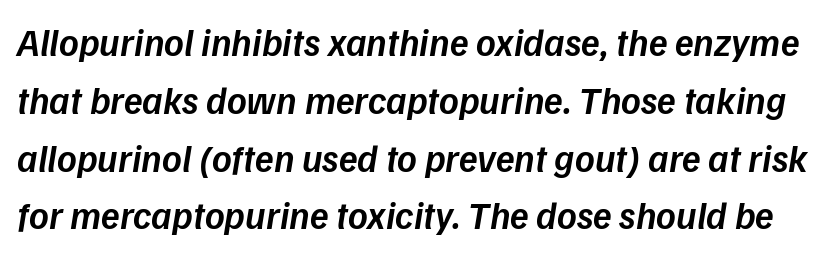
{"italic": "yes", "lean": "right", "slant_degrees": 9, "bold": "semi", "weight": "semibold", "width": "normal", "stroke_contrast": "low", "x_height": "medium", "monospaced": "no", "underline": "no", "line_spacing": "normal", "line_spacing_ratio": 1.52, "letter_spacing": "normal", "letter_spacing_em": 0.0, "glyph_px": 38}
